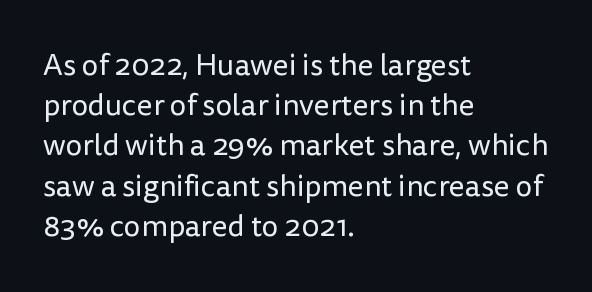
Q: Is the text bold? A: No.
Q: Is the text italic (slanted)? A: No, it is upright.
Q: Is the typeface a serif or a sans-serif typeface? A: Sans-serif.
Q: Is the text underlined? A: No.
Q: How is the paragraph aligned? A: Left-aligned.
Q: Is the spacing between letters normal or unusually wide? A: Normal.
Q: Is the spacing between lines tight, normal or loose? A: Normal.
Q: Width (condensed, normal, or wide)? A: Normal.
Q: Stroke contrast? A: Low.
Q: x-height? A: Medium.
Q: Monospaced? A: No.
